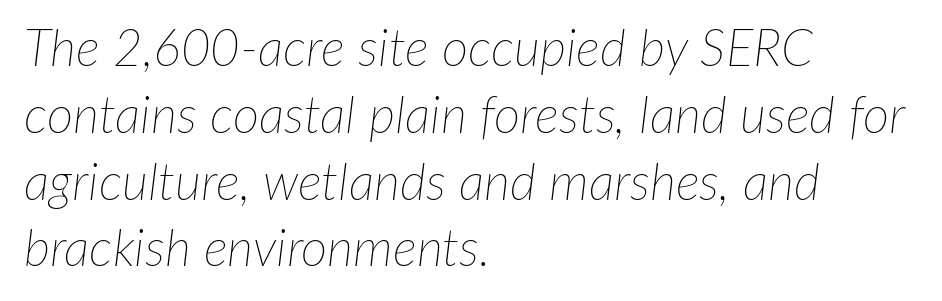
The image shows 51 px thin type, italic (leaning right); set left-aligned, normal line spacing (1.31x), normal letter spacing, not underlined; low stroke contrast and a medium x-height.
